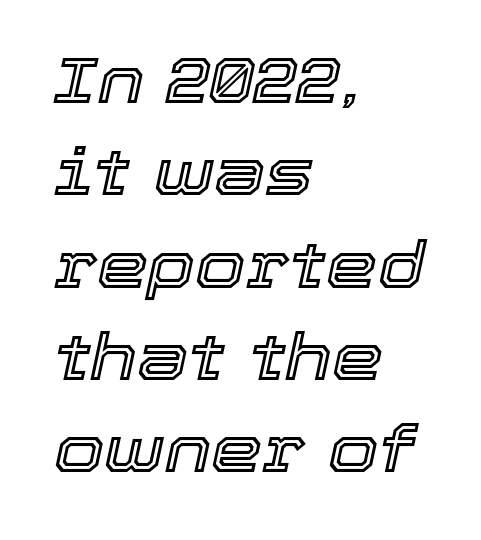
The rendering uses natural spacing where letterforms have individual widths. Default kerning and tracking; the words read as compact shapes. Unmarked baselines from the first word to the last. Regular leading. Emphasis-style slanted type is in use.
